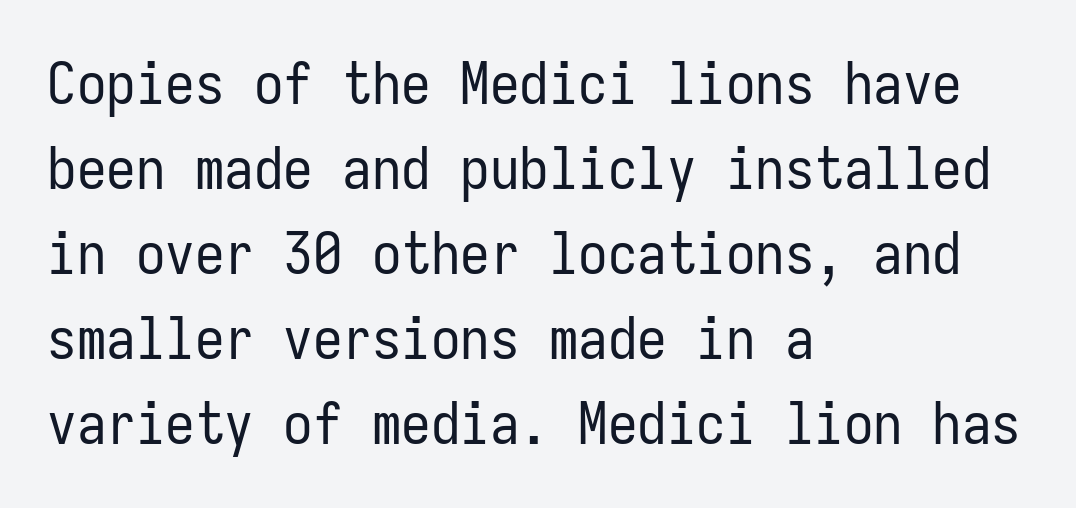
The image shows 59 px regular-weight, condensed sans-serif type, upright, monospaced; set left-aligned, normal line spacing (1.44x), normal letter spacing, not underlined; low stroke contrast and a medium x-height.
